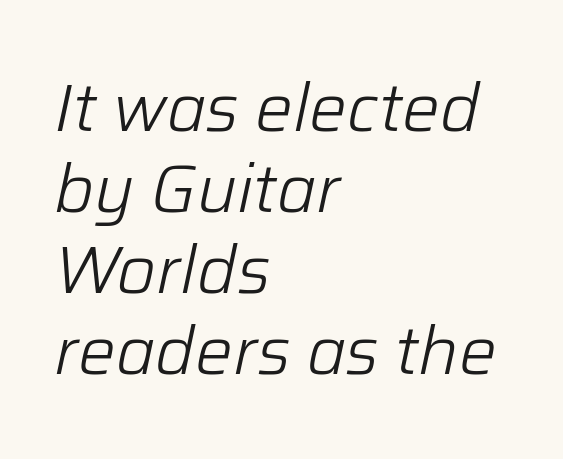
A typesetter would mark this as italic. Here the designer chose a conventional face with non-uniform glyph widths. Reading down the block, your eye returns to a fixed left position each line. The weight would be labelled regular, book, light, or lighter still. Honestly, the letter spacing is just normal — you wouldn't notice it. Honestly, there is no underline to notice here at all.
